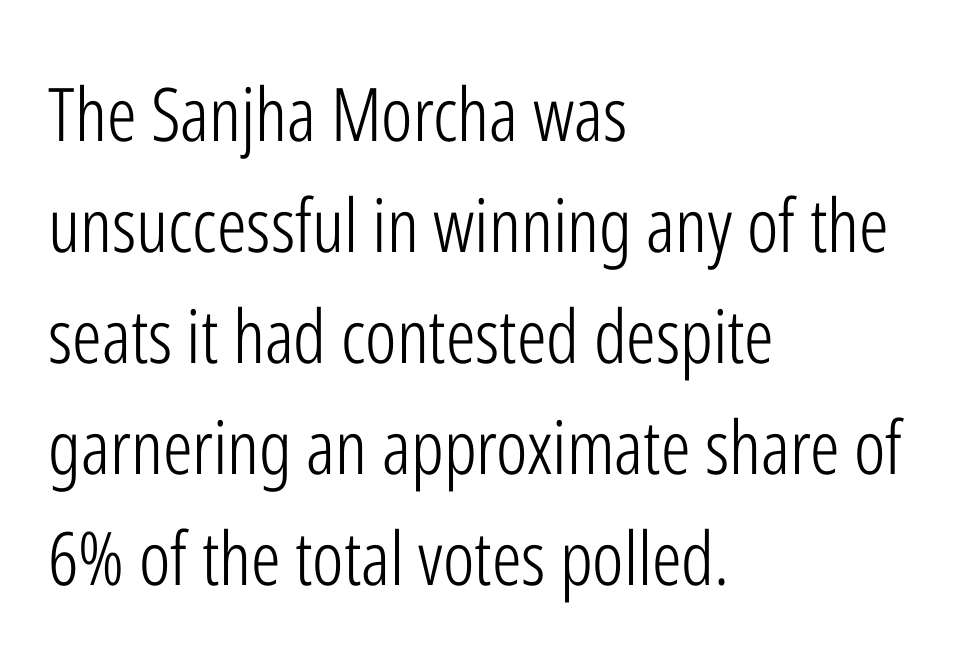
{"serif": "no", "italic": "no", "bold": "no", "weight": "light", "width": "condensed", "stroke_contrast": "low", "x_height": "medium", "monospaced": "no", "underline": "no", "align": "left", "line_spacing": "normal", "line_spacing_ratio": 1.5, "letter_spacing": "normal", "letter_spacing_em": 0.0, "glyph_px": 74}
